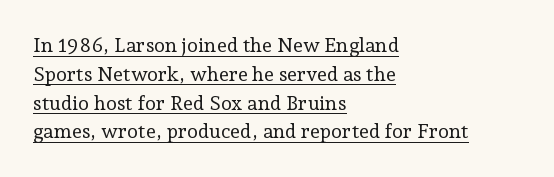
{"italic": "no", "bold": "no", "underline": "yes", "align": "left", "line_spacing": "normal", "line_spacing_ratio": 1.44, "letter_spacing": "normal", "letter_spacing_em": 0.0, "glyph_px": 20}
